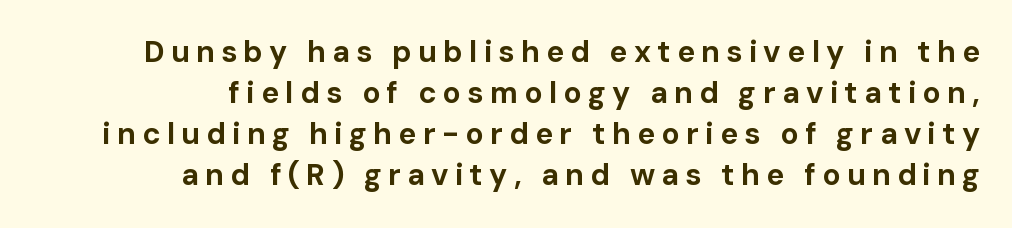
{"serif": "no", "italic": "no", "bold": "yes", "weight": "bold", "width": "normal", "stroke_contrast": "low", "x_height": "medium", "monospaced": "no", "underline": "no", "align": "right", "line_spacing": "normal", "line_spacing_ratio": 1.37, "letter_spacing": "wide", "letter_spacing_em": 0.21, "glyph_px": 30}
